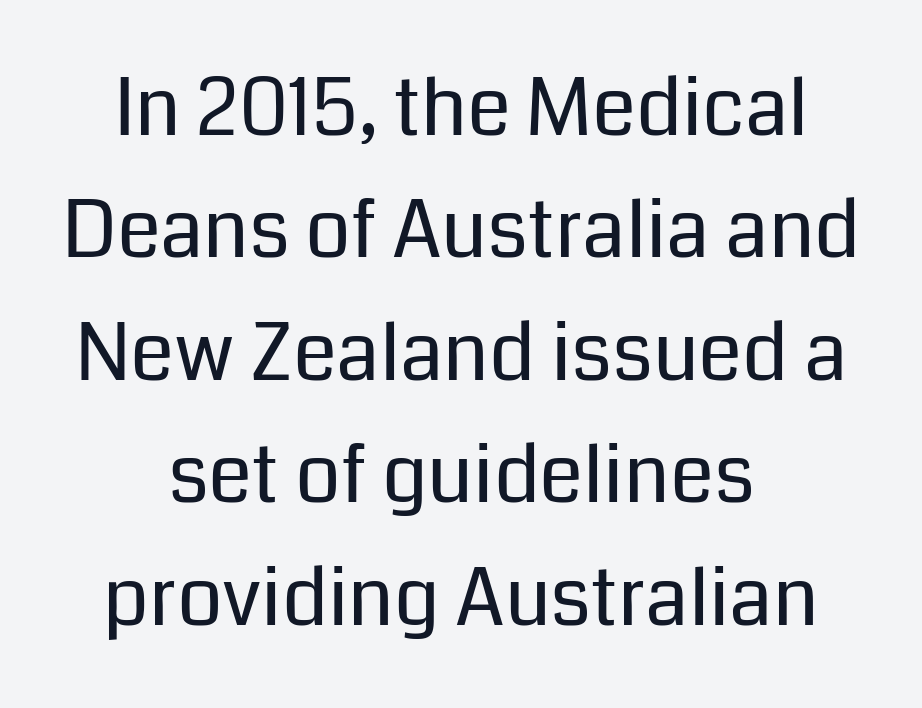
{"serif": "no", "italic": "no", "bold": "no", "weight": "regular", "width": "normal", "stroke_contrast": "low", "x_height": "medium", "monospaced": "no", "underline": "no", "align": "center", "line_spacing": "normal", "line_spacing_ratio": 1.53, "letter_spacing": "normal", "letter_spacing_em": 0.0, "glyph_px": 80}
